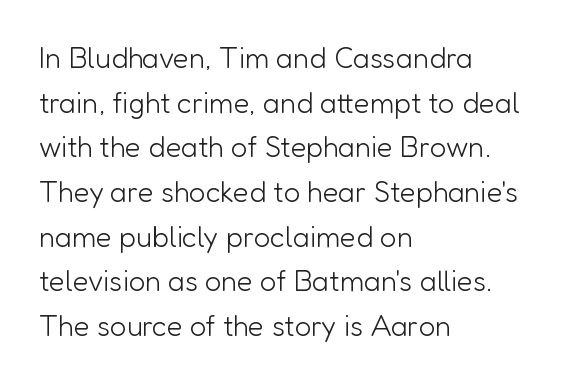
{"serif": "no", "italic": "no", "bold": "no", "weight": "light", "width": "normal", "stroke_contrast": "low", "x_height": "medium", "monospaced": "no", "underline": "no", "align": "left", "line_spacing": "normal", "line_spacing_ratio": 1.54, "letter_spacing": "normal", "letter_spacing_em": 0.0, "glyph_px": 29}
